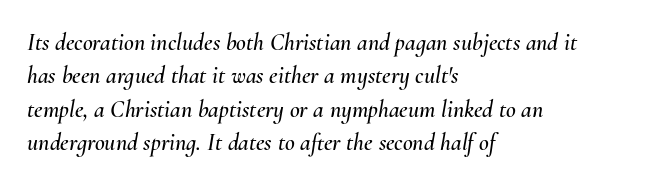
Q: Is the text italic (slanted)? A: Yes, it leans right by about 10 degrees.
Q: Is the text underlined? A: No.
Q: How is the paragraph aligned? A: Left-aligned.
Q: Is the spacing between letters normal or unusually wide? A: Normal.
Q: Is the spacing between lines tight, normal or loose? A: Normal.
